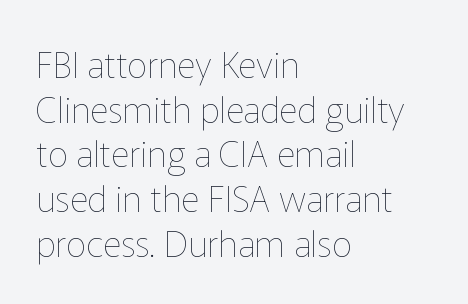
The specimen reads as upright at a glance. Does the copy run flush right? No — it runs flush left. The letters advance in unequal steps, a hallmark of proportional type. Letter spacing: default. The area under the type is left untouched. Stems here are at most as thick as an everyday book face.
